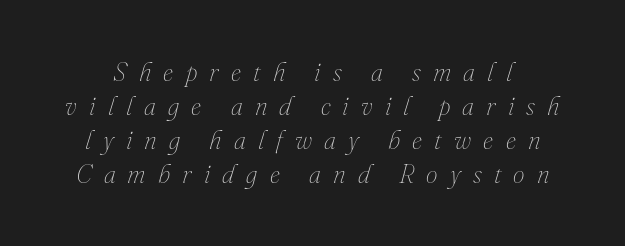
Q: Is the text bold? A: No.
Q: Is the text italic (slanted)? A: Yes, it leans right by about 16 degrees.
Q: Is the text underlined? A: No.
Q: Is the spacing between letters normal or unusually wide? A: Unusually wide.
Q: Is the spacing between lines tight, normal or loose? A: Normal.
